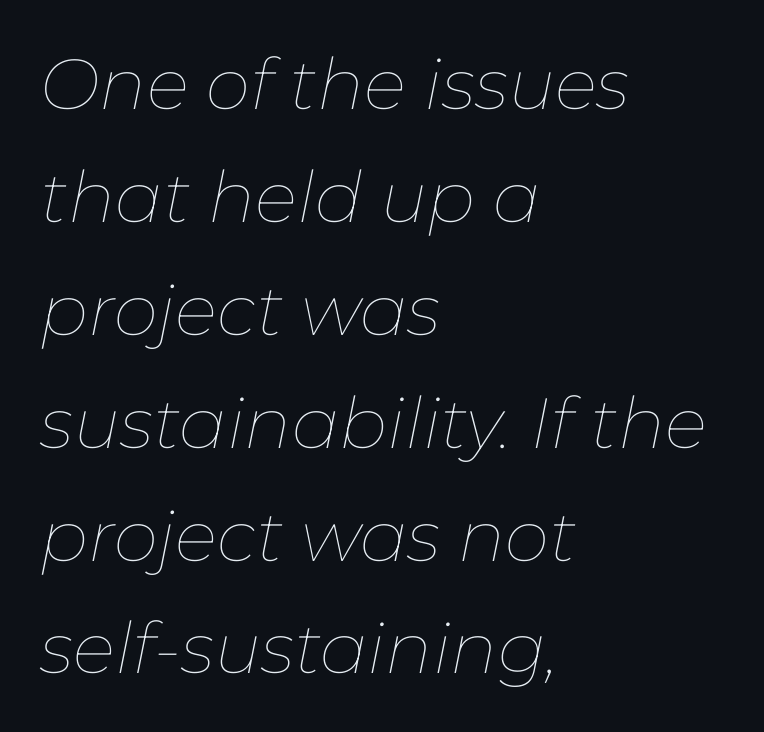
The image shows 71 px thin type, italic (leaning right); set left-aligned, normal line spacing (1.59x), normal letter spacing, not underlined; low stroke contrast and a medium x-height.
